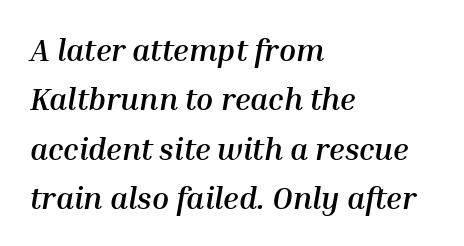
As a designer I'd log this as weight 700, bold. The paragraph has a hard left edge and a soft right edge. Vertically, the passage feels balanced, rows spaced as you'd expect. Check the space under the baseline: it is left empty. This sample uses an oblique cut, with every glyph tilted off the vertical.
